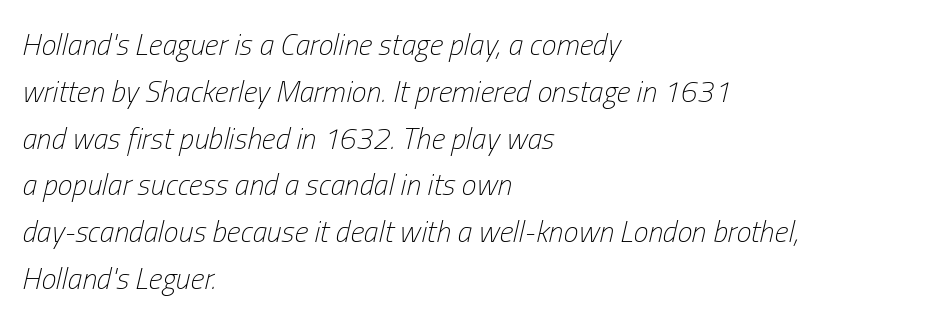
The image shows 30 px light, condensed type, italic (leaning right); set left-aligned, normal line spacing (1.56x), normal letter spacing, not underlined; low stroke contrast and a medium x-height.
